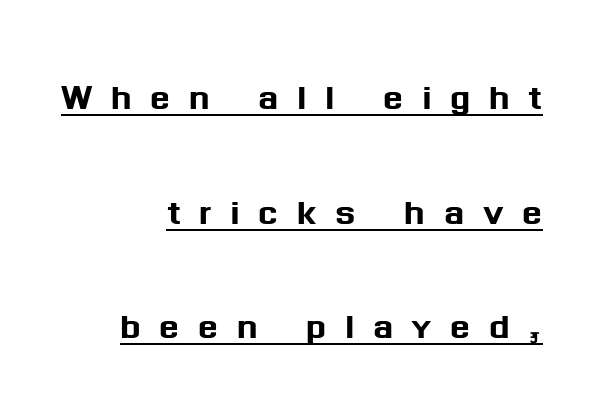
Q: Is the text italic (slanted)? A: No, it is upright.
Q: Is the typeface a serif or a sans-serif typeface? A: Sans-serif.
Q: Is the text underlined? A: Yes.
Q: How is the paragraph aligned? A: Right-aligned.
Q: Is the spacing between letters normal or unusually wide? A: Unusually wide.
Q: Is the spacing between lines tight, normal or loose? A: Loose.
Q: Width (condensed, normal, or wide)? A: Normal.
Q: Stroke contrast? A: Medium.
Q: x-height? A: Medium.
Q: Monospaced? A: No.
